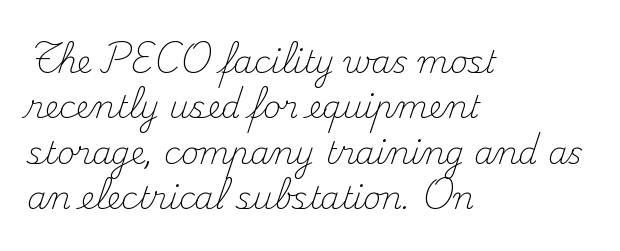
The image shows 31 px light serif type; set left-aligned, normal line spacing (1.46x), normal letter spacing, not underlined; medium stroke contrast and a small x-height.
